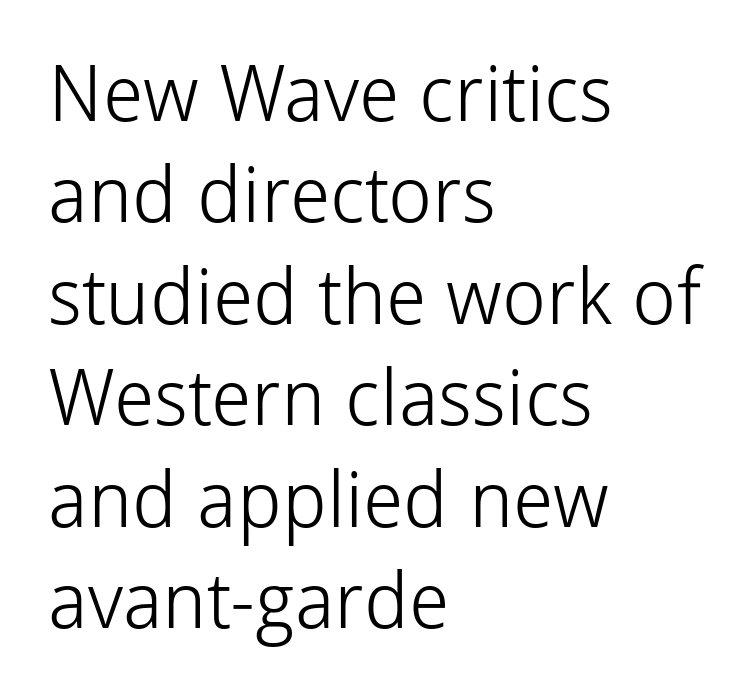
Q: Is the text bold? A: No.
Q: Is the text italic (slanted)? A: No, it is upright.
Q: Is the typeface a serif or a sans-serif typeface? A: Sans-serif.
Q: Is the text underlined? A: No.
Q: How is the paragraph aligned? A: Left-aligned.
Q: Is the spacing between letters normal or unusually wide? A: Normal.
Q: Is the spacing between lines tight, normal or loose? A: Normal.
Q: Width (condensed, normal, or wide)? A: Normal.
Q: Stroke contrast? A: Low.
Q: x-height? A: Medium.
Q: Monospaced? A: No.
